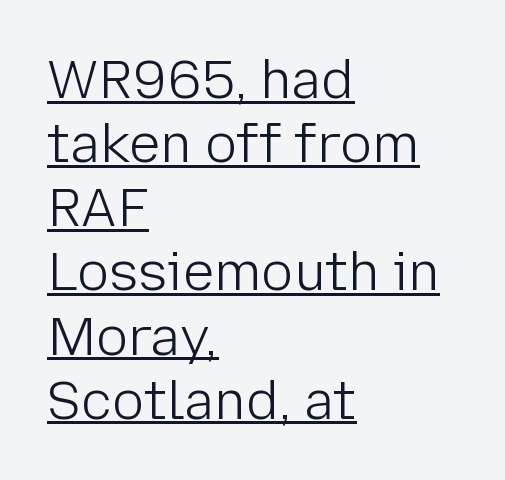
Q: Is the text bold? A: No.
Q: Is the text italic (slanted)? A: No, it is upright.
Q: Is the typeface a serif or a sans-serif typeface? A: Sans-serif.
Q: Is the text underlined? A: Yes.
Q: How is the paragraph aligned? A: Left-aligned.
Q: Is the spacing between letters normal or unusually wide? A: Normal.
Q: Width (condensed, normal, or wide)? A: Normal.
Q: Stroke contrast? A: Low.
Q: x-height? A: Medium.
Q: Monospaced? A: No.
